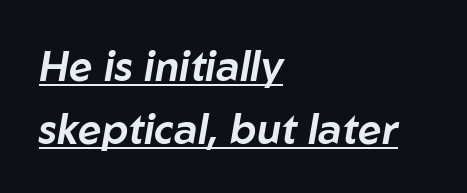
{"italic": "yes", "lean": "right", "slant_degrees": 10, "width": "normal", "stroke_contrast": "low", "x_height": "medium", "monospaced": "no", "underline": "yes", "align": "left", "line_spacing": "normal", "line_spacing_ratio": 1.53, "letter_spacing": "normal", "letter_spacing_em": 0.0, "glyph_px": 41}
